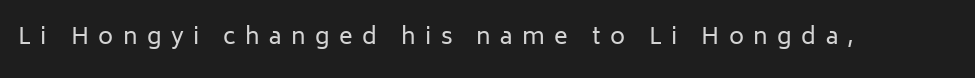
Vertical strokes here are truly vertical. The font sits on the lighter half of the weight spectrum, regular included. No word sits above an underline. Someone cranked the tracking dial way up on this one.
